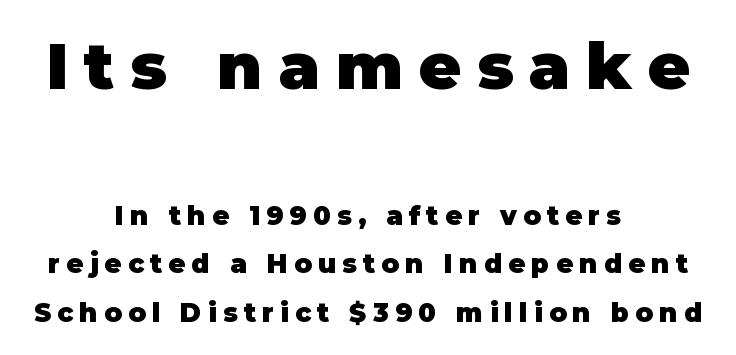
The image shows 65 px heavy sans-serif type, upright; set centered, line spacing 1.86x, unusually wide letter spacing (+0.24 em), not underlined; the first (top) block is 2.5x larger; low stroke contrast and a large x-height.
